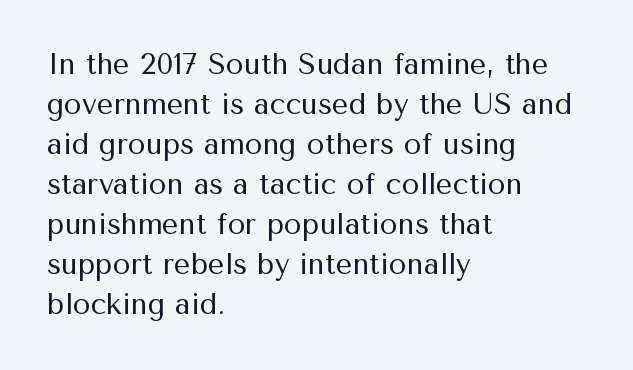
{"serif": "no", "italic": "no", "bold": "no", "weight": "regular", "width": "normal", "stroke_contrast": "medium", "x_height": "medium", "monospaced": "no", "underline": "no", "align": "left", "line_spacing": "normal", "line_spacing_ratio": 1.38, "letter_spacing": "normal", "letter_spacing_em": 0.0, "glyph_px": 29}
